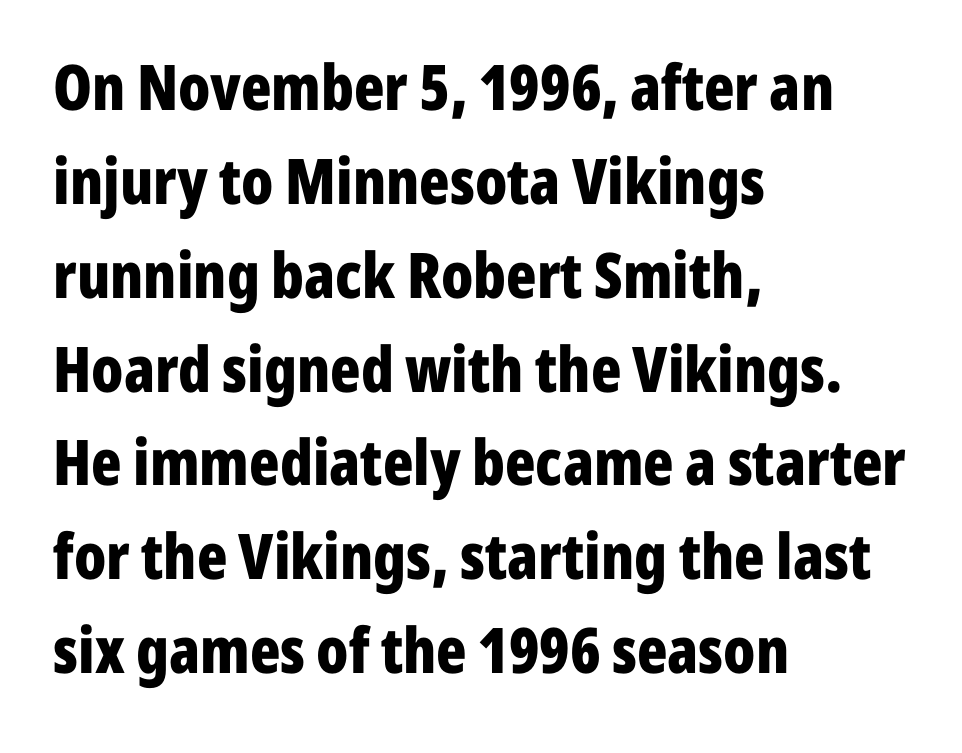
The type family on display is of the sans-serif kind. Students, this is bold: see how much ink each stroke carries. The passage shown has conventional tracking throughout. Here the designer chose a conventional face with non-uniform glyph widths. Underline: absent. In terms of leading, this rendering sits right in the middle.
